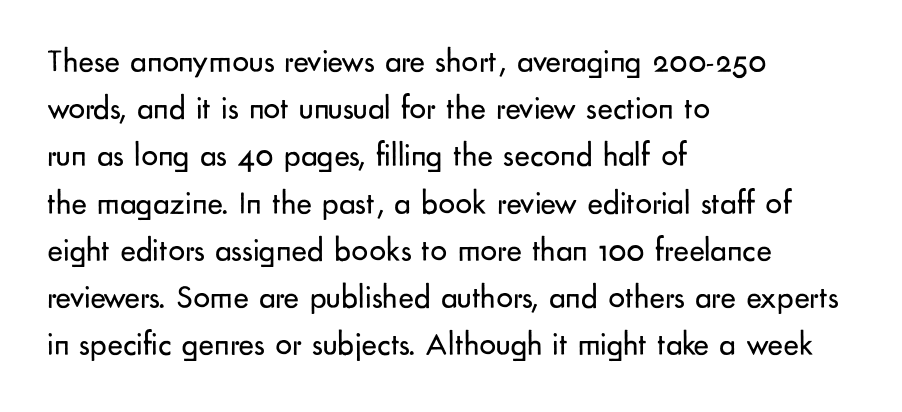
Q: Is the text bold? A: No.
Q: Is the text italic (slanted)? A: No, it is upright.
Q: Is the typeface a serif or a sans-serif typeface? A: Sans-serif.
Q: Is the text underlined? A: No.
Q: How is the paragraph aligned? A: Left-aligned.
Q: Is the spacing between letters normal or unusually wide? A: Normal.
Q: Is the spacing between lines tight, normal or loose? A: Normal.
Q: Width (condensed, normal, or wide)? A: Normal.
Q: Stroke contrast? A: Low.
Q: x-height? A: Small.
Q: Monospaced? A: No.
